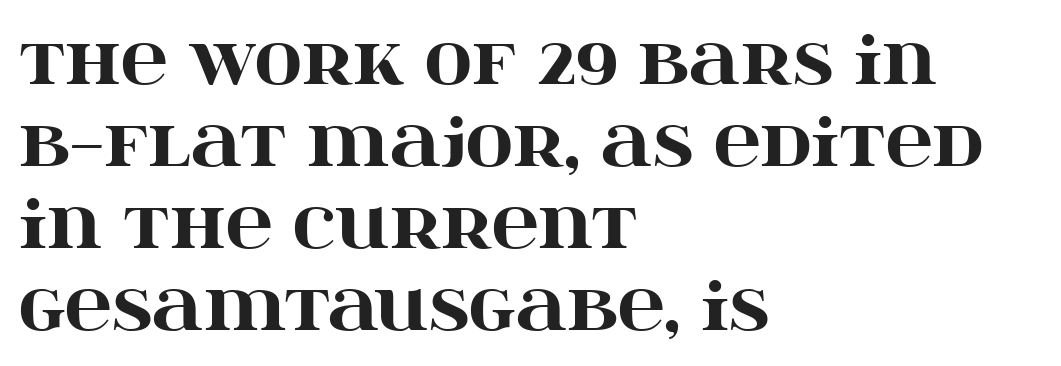
Q: Is the text bold? A: Yes.
Q: Is the text italic (slanted)? A: No, it is upright.
Q: Is the typeface a serif or a sans-serif typeface? A: Serif.
Q: Is the text underlined? A: No.
Q: How is the paragraph aligned? A: Left-aligned.
Q: Is the spacing between letters normal or unusually wide? A: Normal.
Q: Is the spacing between lines tight, normal or loose? A: Normal.
Q: Width (condensed, normal, or wide)? A: Wide.
Q: Stroke contrast? A: High.
Q: x-height? A: Large.
Q: Monospaced? A: No.
